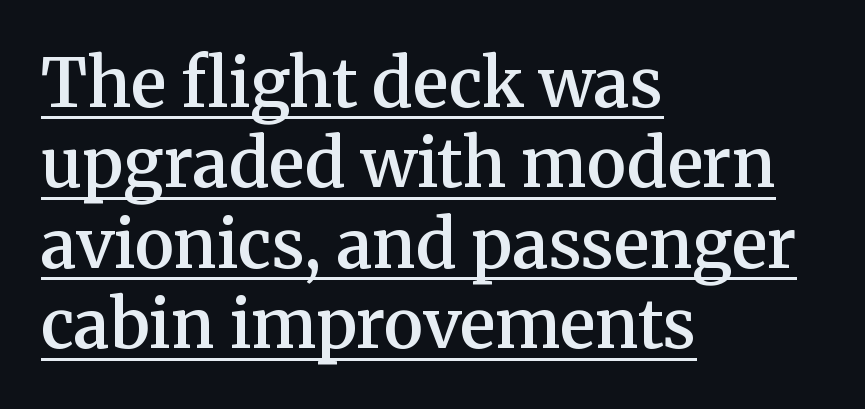
Q: Is the text bold? A: Semi-bold.
Q: Is the text italic (slanted)? A: No, it is upright.
Q: Is the typeface a serif or a sans-serif typeface? A: Serif.
Q: Is the text underlined? A: Yes.
Q: How is the paragraph aligned? A: Left-aligned.
Q: Is the spacing between letters normal or unusually wide? A: Normal.
Q: Width (condensed, normal, or wide)? A: Normal.
Q: Stroke contrast? A: Medium.
Q: x-height? A: Medium.
Q: Monospaced? A: No.
